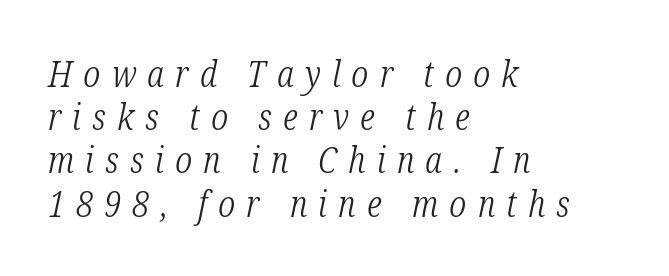
{"serif": "yes", "italic": "yes", "lean": "right", "slant_degrees": 12, "bold": "no", "weight": "light", "width": "condensed", "stroke_contrast": "low", "x_height": "medium", "monospaced": "no", "underline": "no", "align": "left", "line_spacing_ratio": 1.2, "letter_spacing": "wide", "letter_spacing_em": 0.31, "glyph_px": 36}
